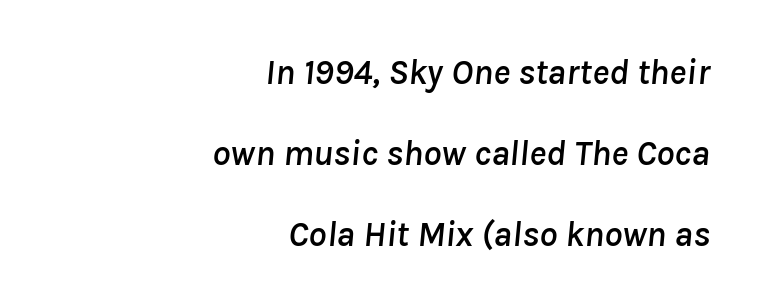
The image shows 36 px text type, italic (leaning right); set right-aligned, loose line spacing (2.25x), normal letter spacing, not underlined; low stroke contrast and a medium x-height.
